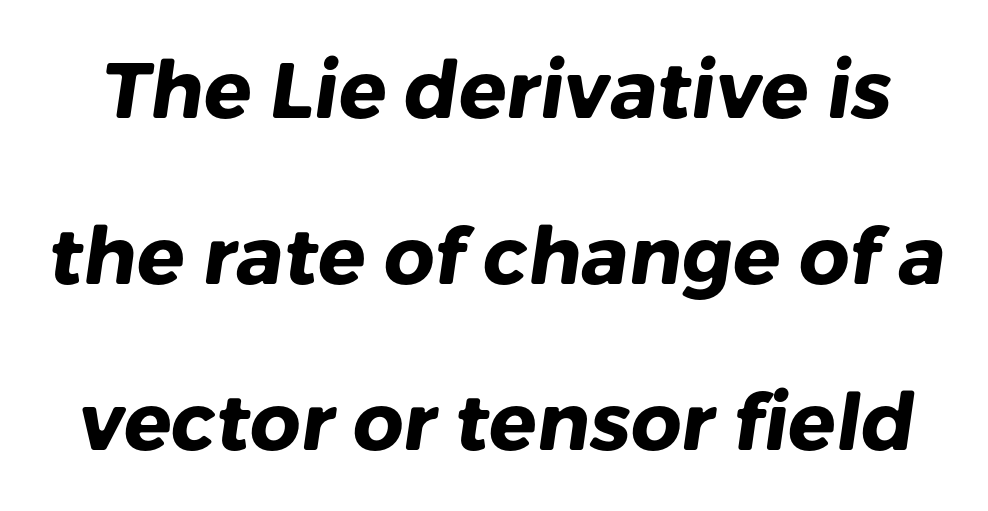
{"serif": "no", "bold": "yes", "weight": "heavy", "width": "normal", "stroke_contrast": "low", "x_height": "medium", "monospaced": "no", "underline": "no", "line_spacing": "loose", "line_spacing_ratio": 2.1, "letter_spacing": "normal", "letter_spacing_em": 0.0, "glyph_px": 79}
